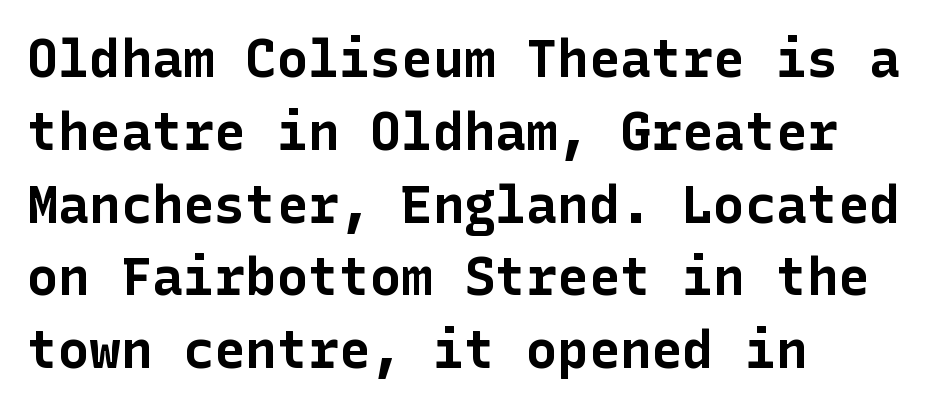
The image shows 52 px bold sans-serif type, upright; set left-aligned, normal line spacing (1.4x), normal letter spacing, not underlined; low stroke contrast and a medium x-height.
